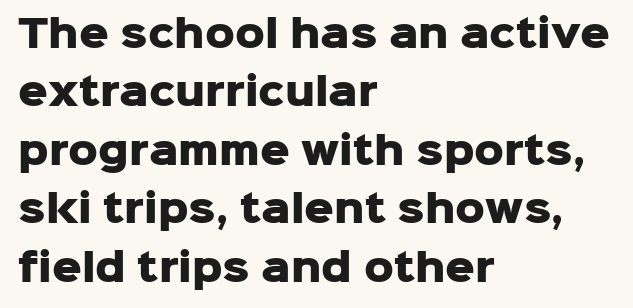
Q: Is the text bold? A: Yes.
Q: Is the text italic (slanted)? A: No, it is upright.
Q: Is the typeface a serif or a sans-serif typeface? A: Sans-serif.
Q: Is the text underlined? A: No.
Q: How is the paragraph aligned? A: Left-aligned.
Q: Is the spacing between letters normal or unusually wide? A: Normal.
Q: Is the spacing between lines tight, normal or loose? A: Normal.
Q: Width (condensed, normal, or wide)? A: Normal.
Q: Stroke contrast? A: Low.
Q: x-height? A: Medium.
Q: Monospaced? A: No.
